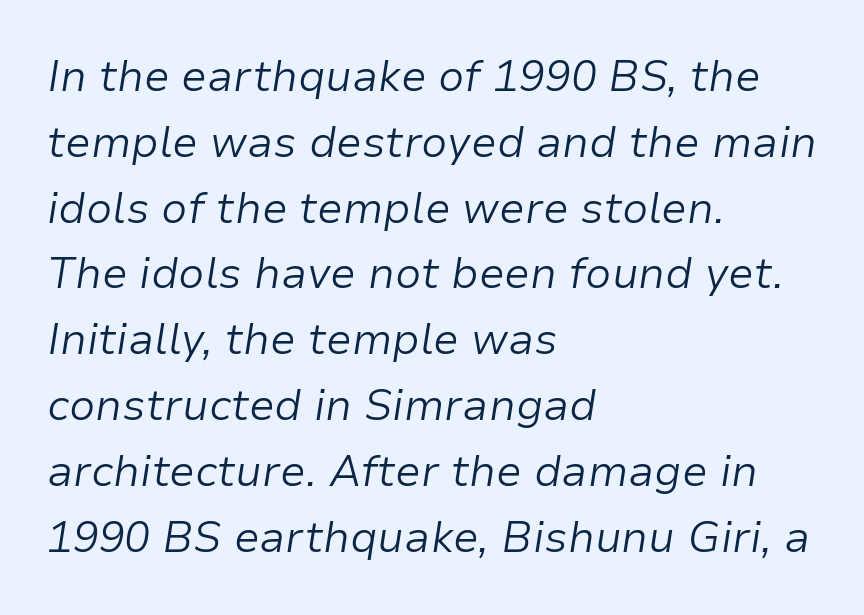
{"italic": "yes", "lean": "right", "slant_degrees": 9, "bold": "no", "weight": "light", "width": "normal", "stroke_contrast": "low", "x_height": "medium", "monospaced": "no", "underline": "no", "align": "left", "line_spacing": "normal", "line_spacing_ratio": 1.53, "letter_spacing": "normal", "letter_spacing_em": 0.0, "glyph_px": 43}
